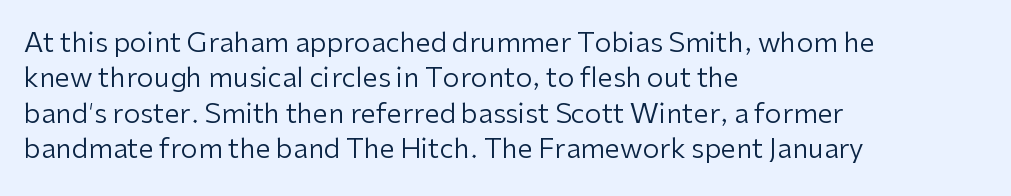
Q: Is the text bold? A: No.
Q: Is the text italic (slanted)? A: No, it is upright.
Q: Is the text underlined? A: No.
Q: How is the paragraph aligned? A: Left-aligned.
Q: Is the spacing between letters normal or unusually wide? A: Normal.
Q: Is the spacing between lines tight, normal or loose? A: Normal.
